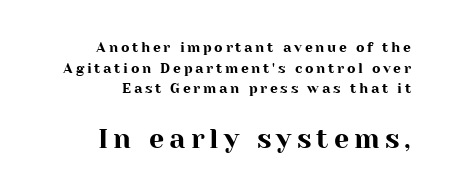
Q: Is the text italic (slanted)? A: No, it is upright.
Q: Is the text underlined? A: No.
Q: How is the paragraph aligned? A: Right-aligned.
Q: Is the spacing between lines tight, normal or loose? A: Normal.
Q: Which block of text is set in a larger size, the first (top) or the second (bottom)? A: The second (bottom) one.
